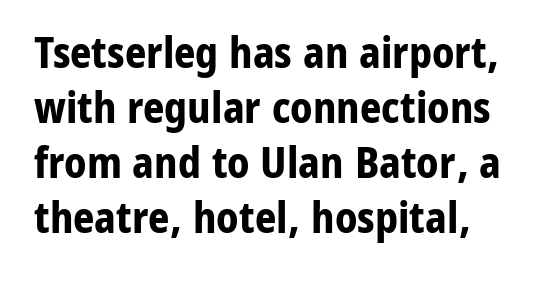
Q: Is the text bold? A: Yes.
Q: Is the text italic (slanted)? A: No, it is upright.
Q: Is the typeface a serif or a sans-serif typeface? A: Sans-serif.
Q: Is the text underlined? A: No.
Q: How is the paragraph aligned? A: Left-aligned.
Q: Is the spacing between letters normal or unusually wide? A: Normal.
Q: Is the spacing between lines tight, normal or loose? A: Normal.
Q: Width (condensed, normal, or wide)? A: Normal.
Q: Stroke contrast? A: Low.
Q: x-height? A: Medium.
Q: Monospaced? A: No.
